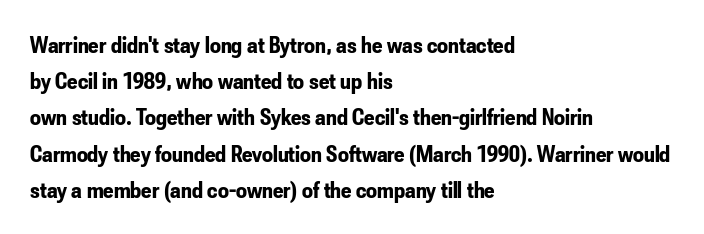
Q: Is the text bold? A: Yes.
Q: Is the text italic (slanted)? A: No, it is upright.
Q: Is the text underlined? A: No.
Q: How is the paragraph aligned? A: Left-aligned.
Q: Is the spacing between letters normal or unusually wide? A: Normal.
Q: Is the spacing between lines tight, normal or loose? A: Normal.
